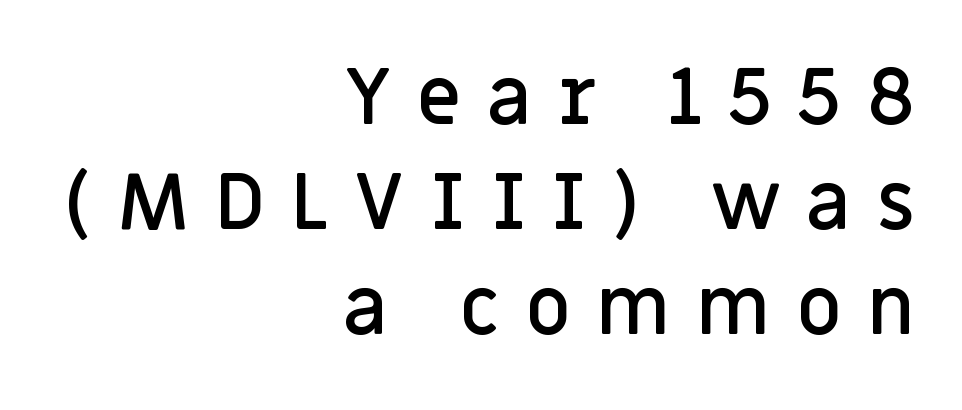
It's the straight-up-and-down kind of type. Leading: standard. The zone under the glyphs is completely vacant. The strokes are fattened partway — semibold, not bold.
